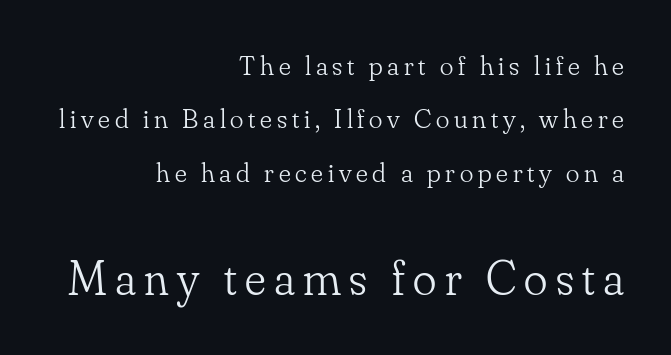
The image shows 49 px light serif type, upright; set right-aligned, loose line spacing (1.91x), not underlined; the second (bottom) block is 1.75x larger; low stroke contrast and a small x-height.
